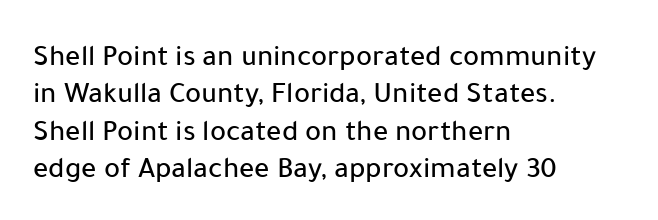
Q: Is the text italic (slanted)? A: No, it is upright.
Q: Is the typeface a serif or a sans-serif typeface? A: Sans-serif.
Q: Is the text underlined? A: No.
Q: How is the paragraph aligned? A: Left-aligned.
Q: Is the spacing between letters normal or unusually wide? A: Normal.
Q: Is the spacing between lines tight, normal or loose? A: Normal.
Q: Width (condensed, normal, or wide)? A: Normal.
Q: Stroke contrast? A: Low.
Q: x-height? A: Medium.
Q: Monospaced? A: No.
